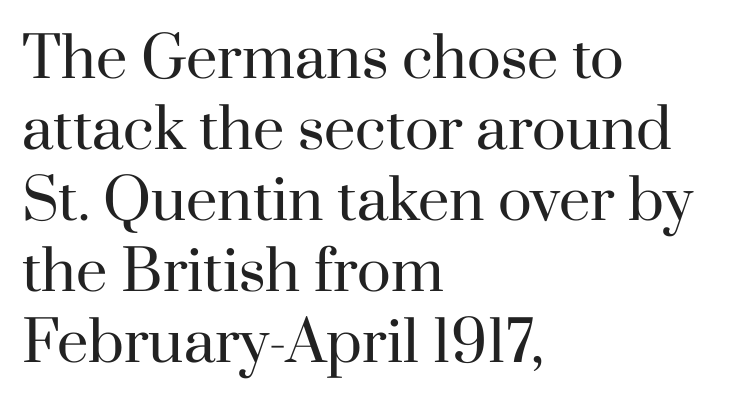
Underlining? Definitely not there. Spacing verdict: proportional, widths tailored to each character. Is the stroke heavy? The answer is a plain regular-or-lighter. The space between consecutive lines is moderate.
